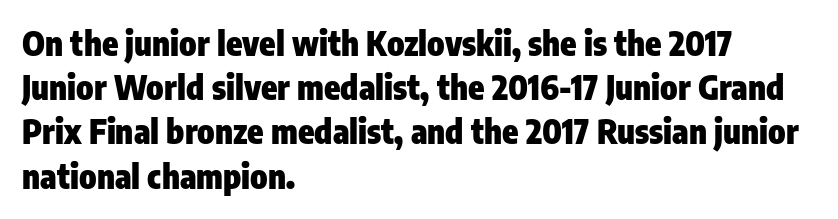
The image shows 33 px heavy, condensed sans-serif type, upright; set left-aligned, normal line spacing (1.34x), normal letter spacing, not underlined; low stroke contrast and a medium x-height.
